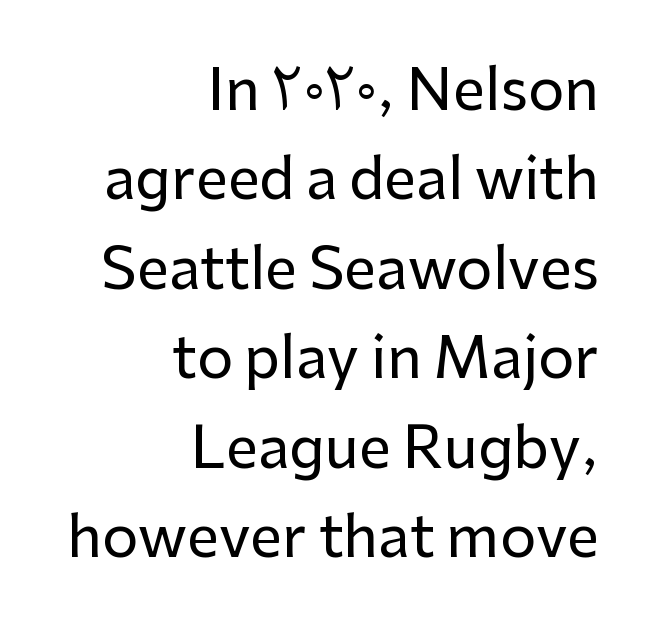
Q: Is the text italic (slanted)? A: No, it is upright.
Q: Is the typeface a serif or a sans-serif typeface? A: Sans-serif.
Q: Is the text underlined? A: No.
Q: How is the paragraph aligned? A: Right-aligned.
Q: Is the spacing between letters normal or unusually wide? A: Normal.
Q: Is the spacing between lines tight, normal or loose? A: Normal.
Q: Width (condensed, normal, or wide)? A: Normal.
Q: Stroke contrast? A: Low.
Q: x-height? A: Medium.
Q: Monospaced? A: No.
